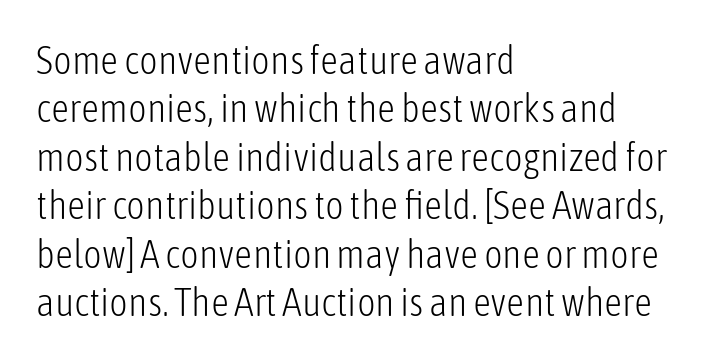
The image shows 40 px light, condensed sans-serif type, upright; set left-aligned, line spacing 1.21x, normal letter spacing, not underlined; low stroke contrast and a medium x-height.
